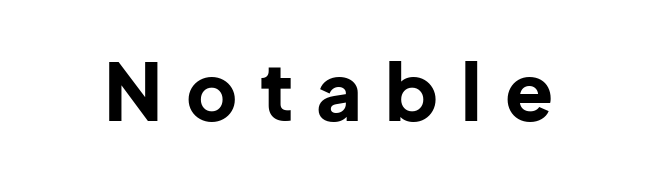
The image shows 79 px bold sans-serif type, upright; set unusually wide letter spacing (+0.29 em), not underlined; low stroke contrast and a medium x-height.
